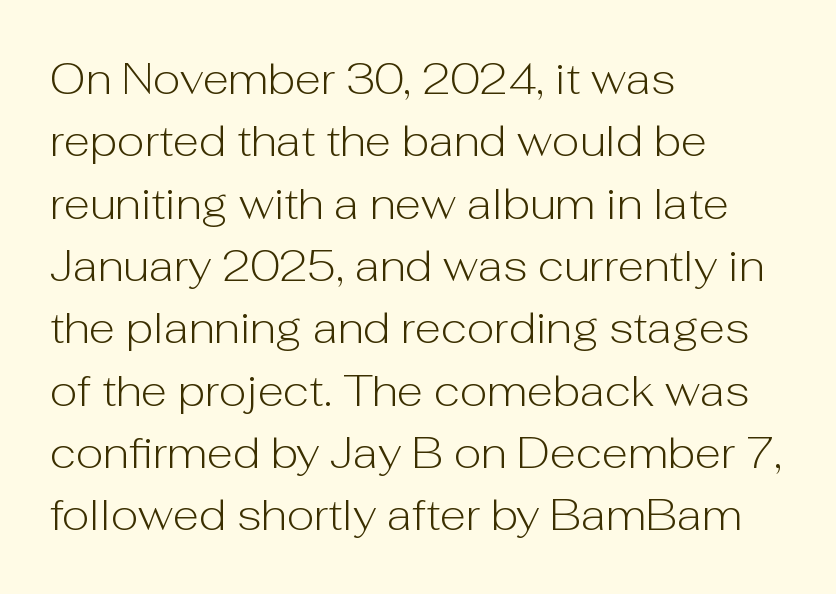
The image shows 43 px light sans-serif type, upright; set left-aligned, normal line spacing (1.45x), normal letter spacing, not underlined; low stroke contrast and a medium x-height.
